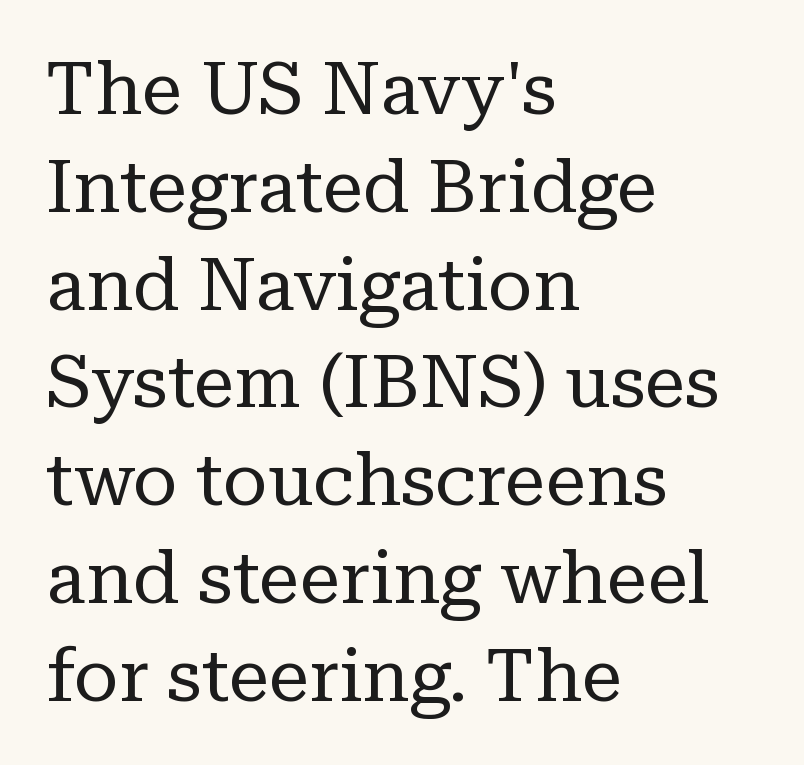
Q: Is the text bold? A: No.
Q: Is the text italic (slanted)? A: No, it is upright.
Q: Is the typeface a serif or a sans-serif typeface? A: Serif.
Q: Is the text underlined? A: No.
Q: How is the paragraph aligned? A: Left-aligned.
Q: Is the spacing between letters normal or unusually wide? A: Normal.
Q: Is the spacing between lines tight, normal or loose? A: Normal.
Q: Width (condensed, normal, or wide)? A: Normal.
Q: Stroke contrast? A: Low.
Q: x-height? A: Medium.
Q: Monospaced? A: No.
